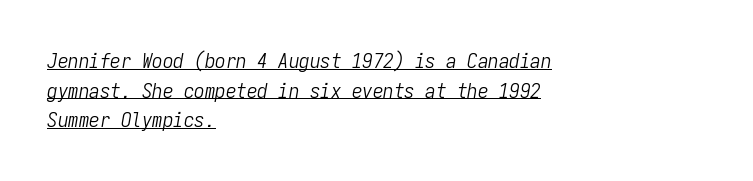
{"italic": "yes", "lean": "right", "slant_degrees": 9, "bold": "no", "underline": "yes", "align": "left", "line_spacing": "normal", "line_spacing_ratio": 1.41, "letter_spacing": "normal", "letter_spacing_em": 0.0, "glyph_px": 21}
